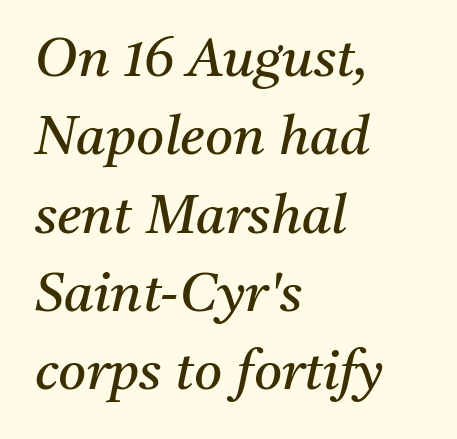
Leftover space on each line is placed entirely after the last word. Is this a fixed-width face? No — the glyphs have proportional, varying widths. Default kerning and tracking; the words read as compact shapes. Baseline-to-baseline distance is the conventional proportion of letter height. Stem width sits at or under what a default text font uses. What kind of face is this? One with serifs.
